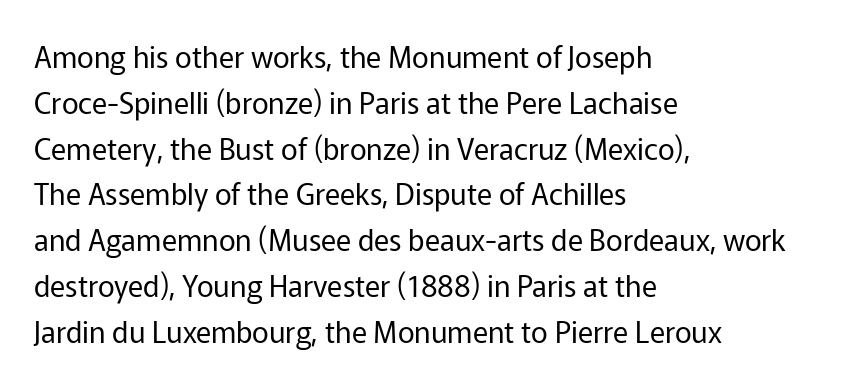
Observe the absence of serifs on each vertical stroke in this sample. Alignment: flush left. Descenders are the only things crossing below the line. This sample uses an upright cut, with every glyph sitting square on the baseline. Ink coverage per letter is moderate at most.
